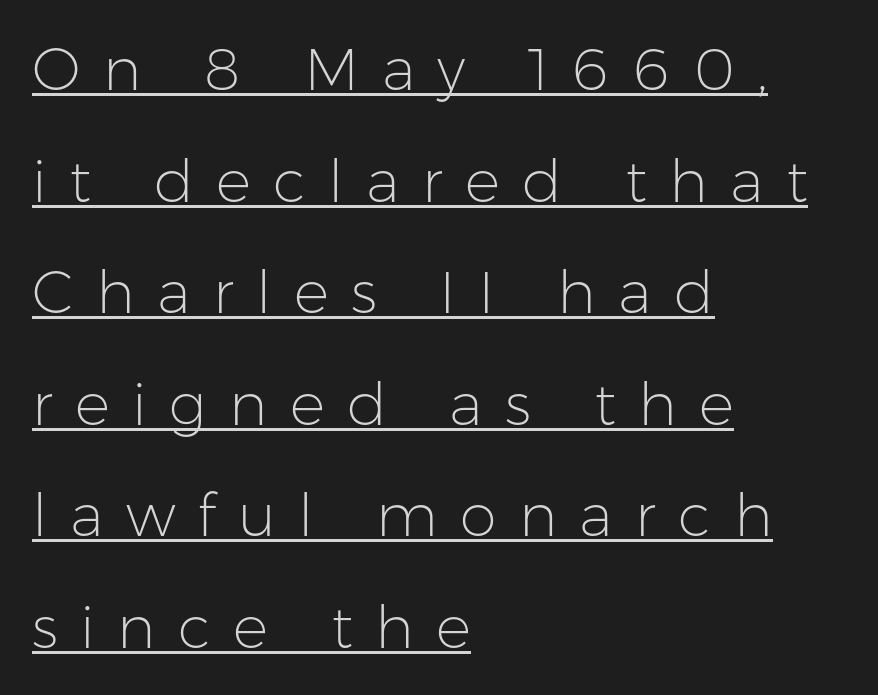
The image shows 59 px light sans-serif type, upright; set left-aligned, line spacing 1.89x, unusually wide letter spacing (+0.38 em), underlined; low stroke contrast and a medium x-height.
